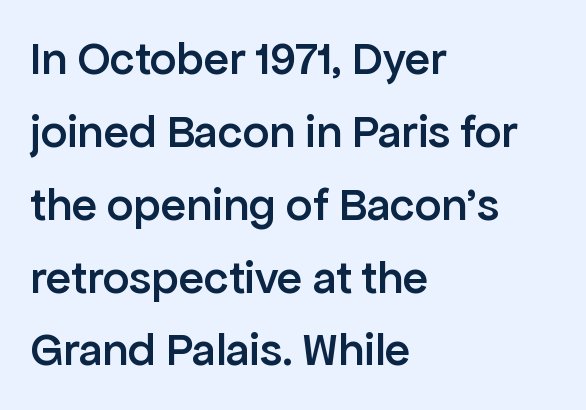
{"serif": "no", "italic": "no", "bold": "semi", "weight": "semibold", "width": "normal", "stroke_contrast": "low", "x_height": "medium", "monospaced": "no", "underline": "no", "align": "left", "line_spacing": "normal", "line_spacing_ratio": 1.55, "letter_spacing": "normal", "letter_spacing_em": 0.0, "glyph_px": 47}
